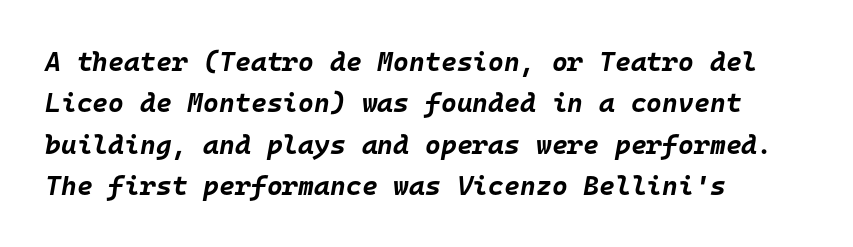
Descender tails drop into unmarked territory. The face used here is rendered with its standard letterfit. The paragraph shown leans on its left margin. The block of text has a typical density, with ordinary space between rows.
